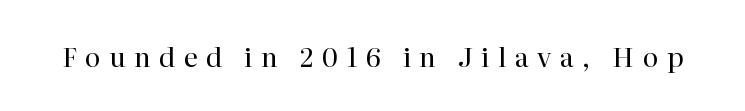
{"italic": "no", "bold": "no", "underline": "no", "letter_spacing": "wide", "letter_spacing_em": 0.3, "glyph_px": 27}
